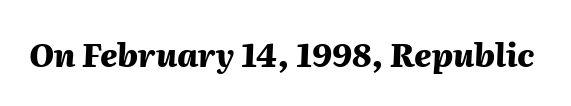
Q: Is the text bold? A: Yes.
Q: Is the text italic (slanted)? A: Yes, it leans right by about 2 degrees.
Q: Is the text underlined? A: No.
Q: Is the spacing between letters normal or unusually wide? A: Normal.
Q: Width (condensed, normal, or wide)? A: Normal.
Q: Stroke contrast? A: Medium.
Q: x-height? A: Medium.
Q: Monospaced? A: No.
